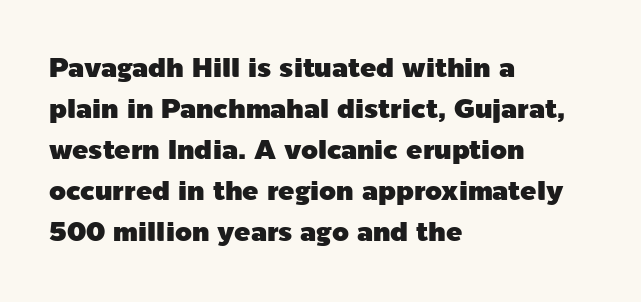
The image shows 27 px text type, upright; set left-aligned, normal line spacing (1.52x), normal letter spacing, not underlined.
